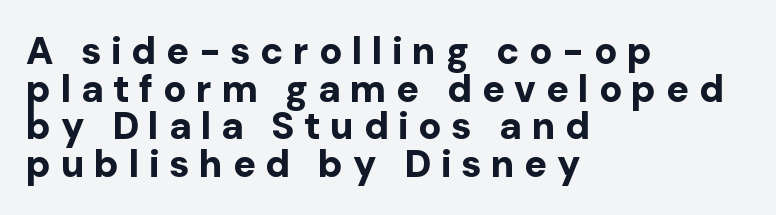
Spacing verdict: proportional, widths tailored to each character. Quick note: not italic, upright. Here the glyphs are tracked loosely, breaking word shapes into spaced letters. The passage shown is typeset with a sans-serif family. Quick note: underline off. Typesetter's note: full bold, strokes at maximum text heaviness.
